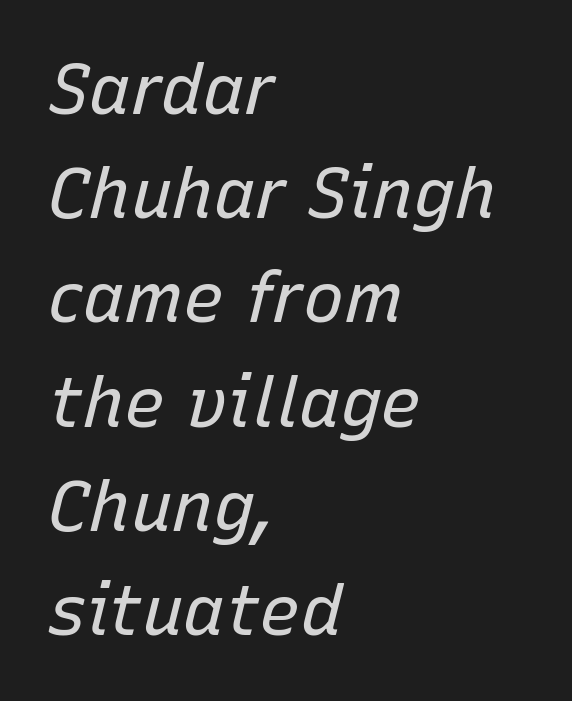
Q: Is the text bold? A: No.
Q: Is the text italic (slanted)? A: Yes, it leans right by about 15 degrees.
Q: Is the text underlined? A: No.
Q: How is the paragraph aligned? A: Left-aligned.
Q: Is the spacing between letters normal or unusually wide? A: Normal.
Q: Is the spacing between lines tight, normal or loose? A: Normal.
Q: Width (condensed, normal, or wide)? A: Normal.
Q: Stroke contrast? A: Low.
Q: x-height? A: Medium.
Q: Monospaced? A: No.
